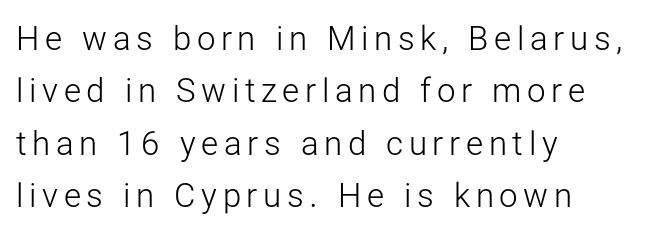
{"serif": "no", "italic": "no", "bold": "no", "weight": "light", "width": "normal", "stroke_contrast": "low", "x_height": "medium", "monospaced": "no", "underline": "no", "align": "left", "line_spacing": "normal", "line_spacing_ratio": 1.59, "glyph_px": 33}
